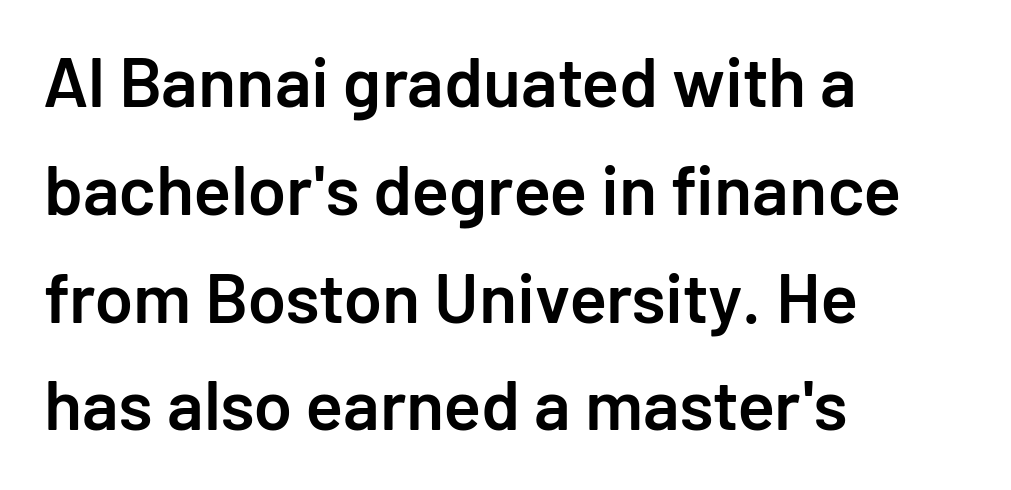
The image shows 70 px semibold sans-serif type, upright; set left-aligned, normal line spacing (1.54x), normal letter spacing, not underlined; low stroke contrast and a medium x-height.
